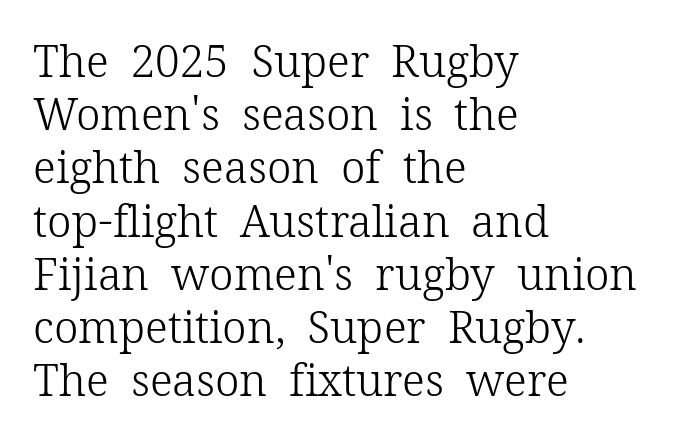
Q: Is the text bold? A: No.
Q: Is the text italic (slanted)? A: No, it is upright.
Q: Is the typeface a serif or a sans-serif typeface? A: Serif.
Q: Is the text underlined? A: No.
Q: How is the paragraph aligned? A: Left-aligned.
Q: Is the spacing between letters normal or unusually wide? A: Normal.
Q: Width (condensed, normal, or wide)? A: Normal.
Q: Stroke contrast? A: Low.
Q: x-height? A: Medium.
Q: Monospaced? A: No.
